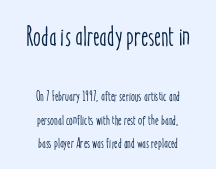
Each row of text sits above clean, open space. The face used here appears at its bigger size in the upper chunk. When letters stand straight like this, we call the style roman or upright. Note the varied advance widths — an 'i' is clearly narrower than an 'm'. The typesetter chose a symmetrical, centered arrangement here. Words appear dense and cohesive because spacing is normal.
